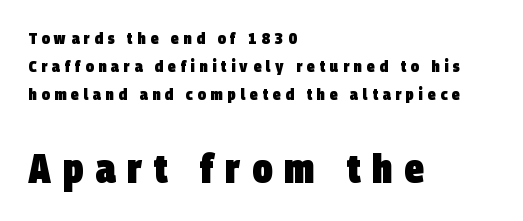
Q: Is the text bold? A: Yes.
Q: Is the typeface a serif or a sans-serif typeface? A: Sans-serif.
Q: Is the text underlined? A: No.
Q: How is the paragraph aligned? A: Left-aligned.
Q: Is the spacing between letters normal or unusually wide? A: Unusually wide.
Q: Which block of text is set in a larger size, the first (top) or the second (bottom)? A: The second (bottom) one.
Q: Width (condensed, normal, or wide)? A: Condensed.
Q: Stroke contrast? A: Low.
Q: x-height? A: Large.
Q: Monospaced? A: No.
